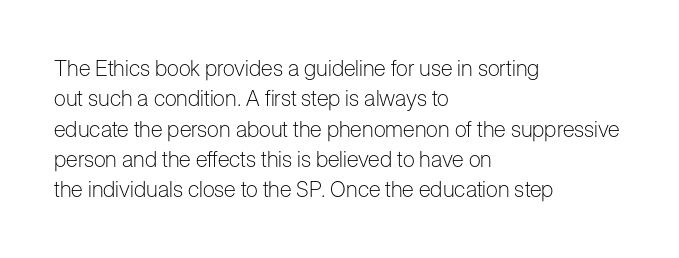
A quiet, ordinary-to-light weight characterises the typeface. The text block is weighted toward the left margin, trailing off unevenly rightward. This rendering leaves character spacing at its baseline value. Characters remain perfectly vertical along every line. The strip under each line holds only bare page.
